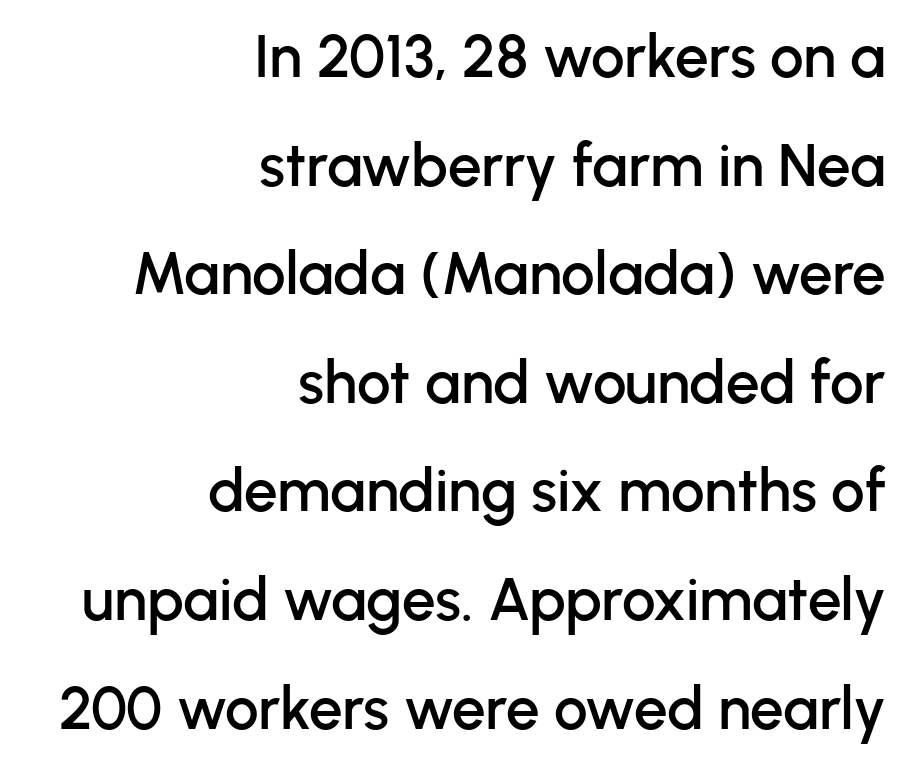
The image shows 60 px sans-serif type, upright; set right-aligned, line spacing 1.81x, normal letter spacing, not underlined; low stroke contrast and a medium x-height.
